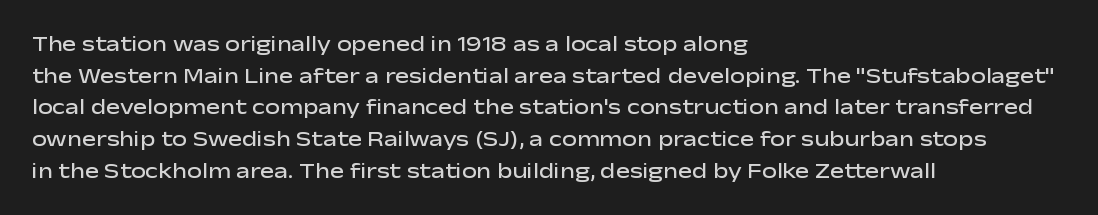
{"italic": "no", "bold": "semi", "underline": "no", "align": "left", "line_spacing": "normal", "line_spacing_ratio": 1.51, "letter_spacing": "normal", "letter_spacing_em": 0.0, "glyph_px": 21}
